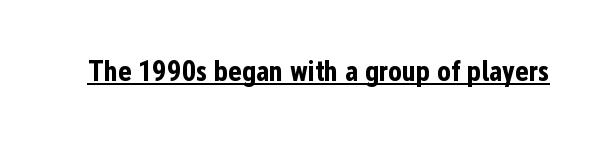
Grotesque or geometric, the face here clearly has no serifs. Plenty of ink on the page — the face is bold. Characters follow at the spacing the type designer built in. Vertical strokes here are truly vertical. Proportional: the letters do not fall into vertical columns. The face used here appears with an underline applied.
